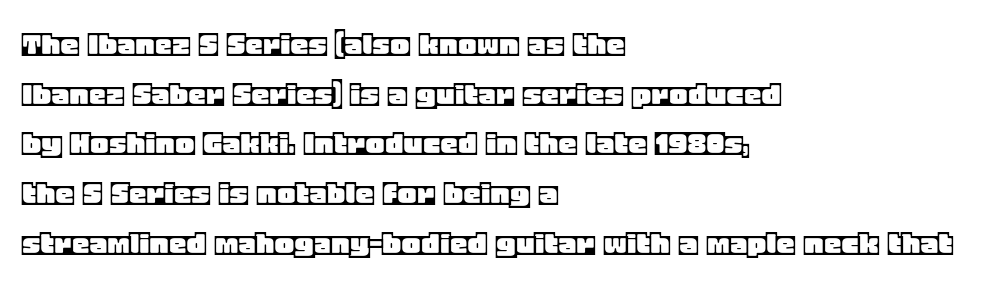
Students, observe: this is what conventionally led text looks like. A roman cut, with each character standing at attention. Tracking value appears to be zero — textbook default spacing. The paragraph has a hard left edge and a soft right edge. These lines are rendered in a variable-pitch font. This rendering features lettering with no underline.
